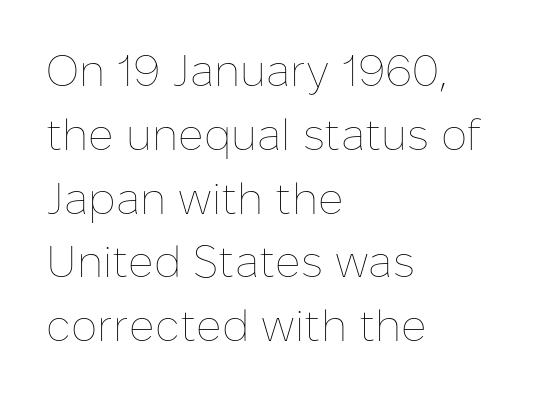
{"italic": "no", "bold": "no", "weight": "thin", "width": "normal", "stroke_contrast": "low", "x_height": "medium", "monospaced": "no", "underline": "no", "align": "left", "line_spacing": "normal", "line_spacing_ratio": 1.45, "letter_spacing": "normal", "letter_spacing_em": 0.0, "glyph_px": 44}
